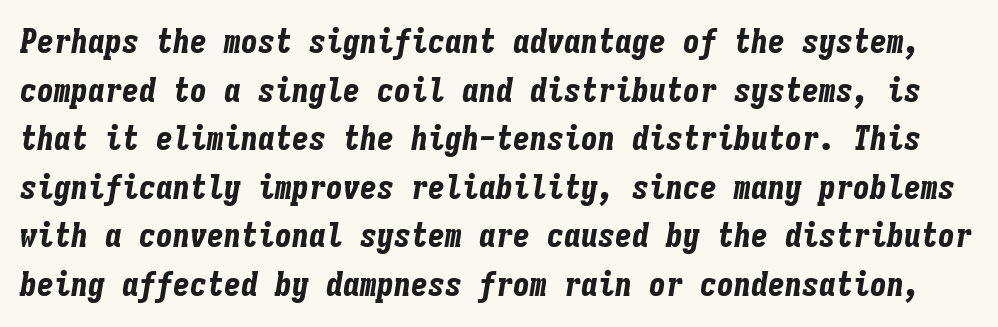
The image shows 34 px bold, condensed type, italic (leaning right), monospaced; set normal line spacing (1.43x), normal letter spacing, not underlined; low stroke contrast and a medium x-height.
